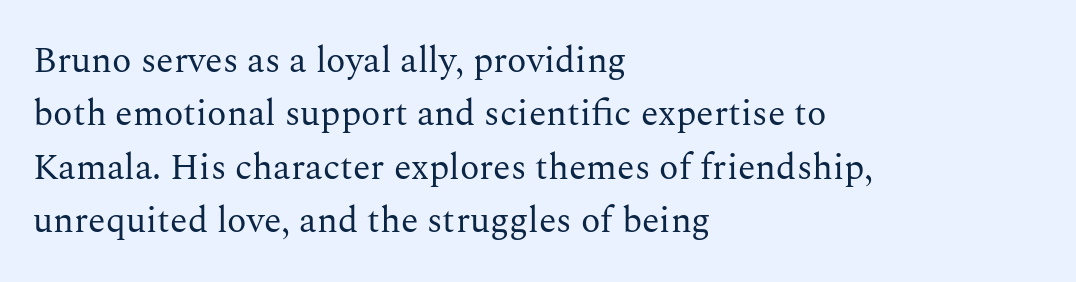
{"serif": "yes", "italic": "no", "bold": "no", "weight": "regular", "width": "normal", "stroke_contrast": "medium", "x_height": "medium", "monospaced": "no", "underline": "no", "align": "left", "line_spacing": "normal", "line_spacing_ratio": 1.48, "letter_spacing": "normal", "letter_spacing_em": 0.0, "glyph_px": 36}
